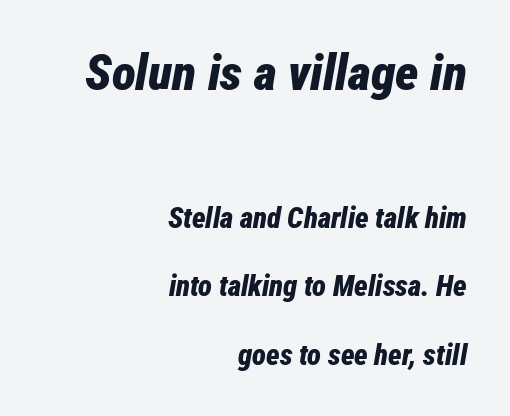
Style check: oblique. The line texture is even and compact thanks to regular tracking. What weight is shown? A full bold with thick strokes. One glance says open: line gaps are wider than usual. Line endings align vertically; line beginnings do not.
